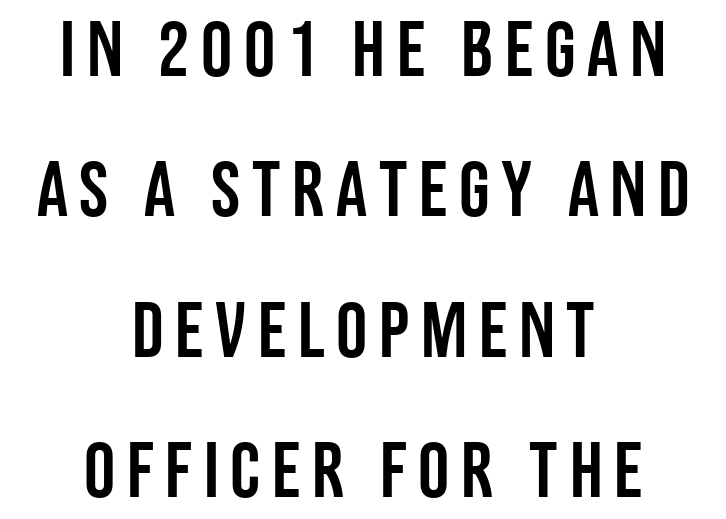
Q: Is the text italic (slanted)? A: No, it is upright.
Q: Is the typeface a serif or a sans-serif typeface? A: Sans-serif.
Q: Is the text underlined? A: No.
Q: How is the paragraph aligned? A: Centered.
Q: Width (condensed, normal, or wide)? A: Condensed.
Q: Stroke contrast? A: Low.
Q: x-height? A: Large.
Q: Monospaced? A: No.
